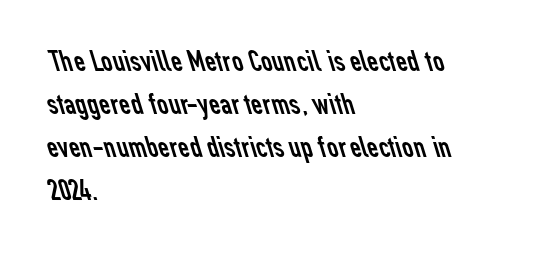
Note: no serifs on the glyphs. Does the leading feel generous? No, just average. Each row of text sits above clean, open space. The rag falls on the right side of this text block. The typeface has the unassuming heft of standard copy or less.
